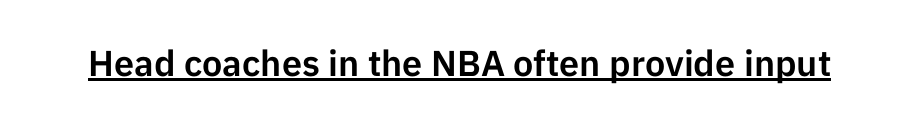
{"serif": "no", "italic": "no", "width": "normal", "stroke_contrast": "low", "x_height": "medium", "monospaced": "no", "underline": "yes", "letter_spacing": "normal", "letter_spacing_em": 0.0, "glyph_px": 36}
